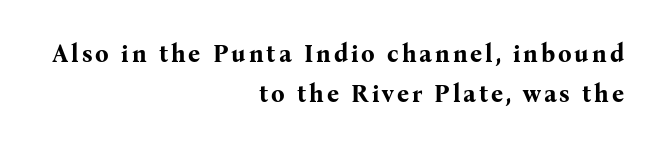
The typography opts for an upright posture over an oblique one. Check the space under the baseline: it is left empty. Is the type bold? Yes — the strokes are clearly thick and heavy. Honestly, the row spacing looks completely unremarkable. Alignment: flush right.
